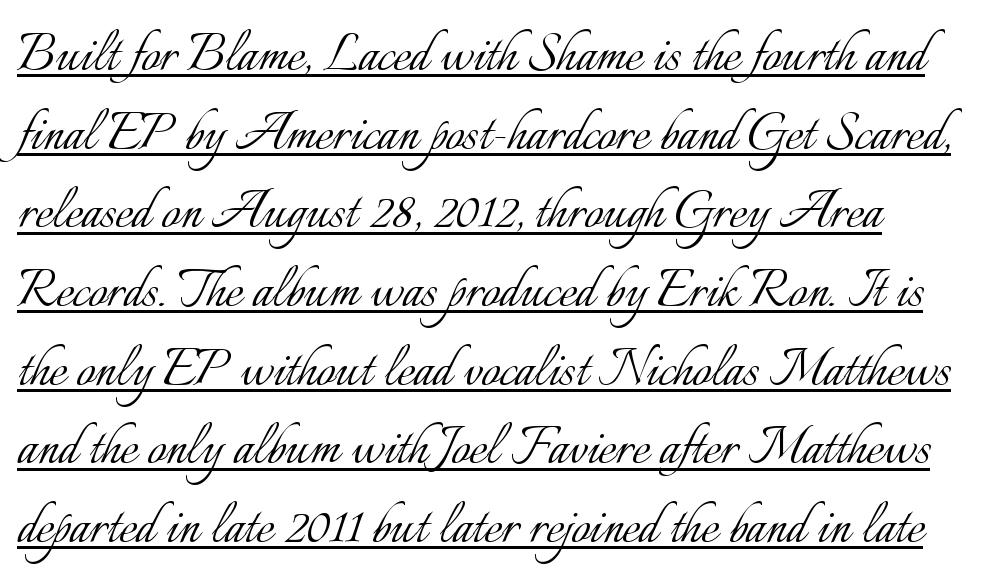
Here the glyphs are tracked normally, forming tight word shapes. No letter is thick-stroked: the sample isn't bold. Left-aligned paragraph, ragged on the right. Each letter keeps its own natural width here, so spacing adapts to shape.
